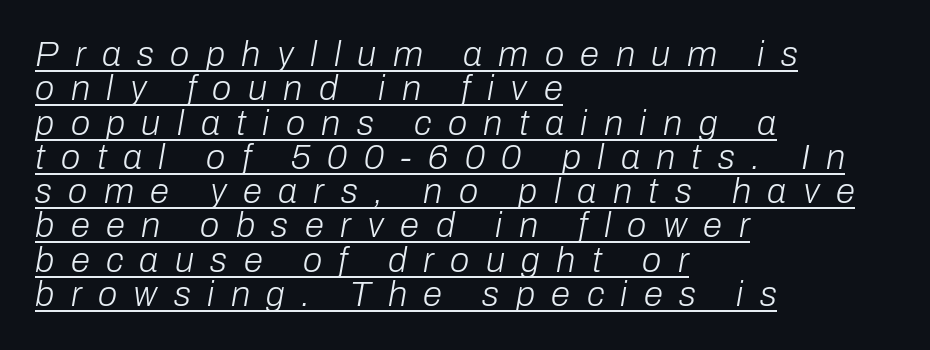
Q: Is the text bold? A: No.
Q: Is the text italic (slanted)? A: Yes, it leans right by about 10 degrees.
Q: Is the text underlined? A: Yes.
Q: How is the paragraph aligned? A: Left-aligned.
Q: Is the spacing between letters normal or unusually wide? A: Unusually wide.
Q: Is the spacing between lines tight, normal or loose? A: Tight.
Q: Width (condensed, normal, or wide)? A: Normal.
Q: Stroke contrast? A: Low.
Q: x-height? A: Medium.
Q: Monospaced? A: No.
